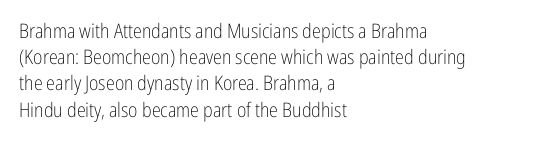
The image shows 20 px text type, upright; set left-aligned, normal line spacing (1.31x), normal letter spacing, not underlined.
